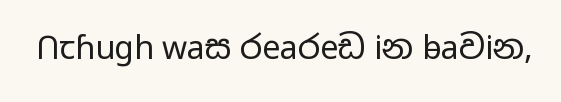
Stroke mass is kept to a normal reading level or below. This sample has the flowing, uneven cadence of proportional lettering. Quick note: not italic, upright. Compared with typical body copy, the letter spacing here is the same. Unlike a traditional serif, this face leaves its strokes unadorned. The specimen omits any rule beneath the text block's lines.
